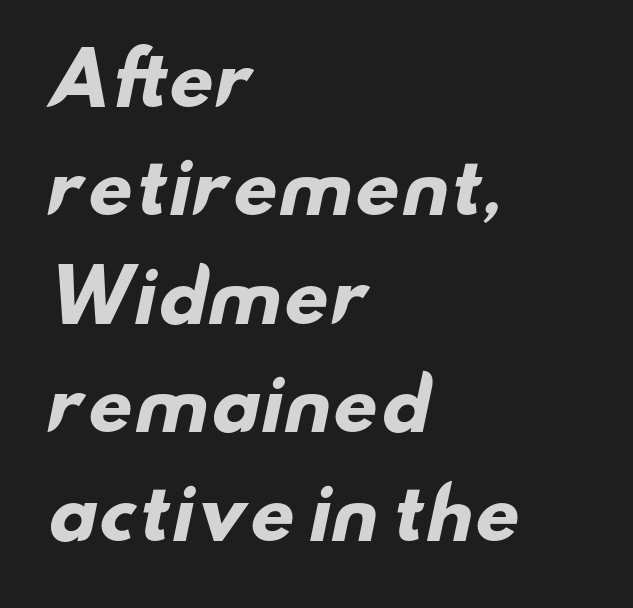
Q: Is the text bold? A: Yes.
Q: Is the typeface a serif or a sans-serif typeface? A: Sans-serif.
Q: Is the text underlined? A: No.
Q: How is the paragraph aligned? A: Left-aligned.
Q: Is the spacing between letters normal or unusually wide? A: Normal.
Q: Is the spacing between lines tight, normal or loose? A: Normal.
Q: Width (condensed, normal, or wide)? A: Wide.
Q: Stroke contrast? A: Low.
Q: x-height? A: Small.
Q: Monospaced? A: No.
